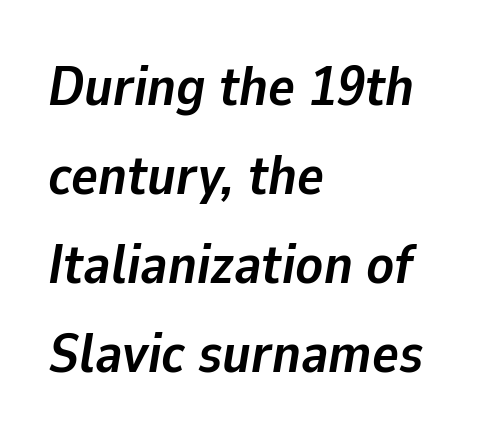
The image shows 56 px semibold type, italic (leaning right); set left-aligned, normal line spacing (1.59x), normal letter spacing, not underlined; low stroke contrast and a medium x-height.
